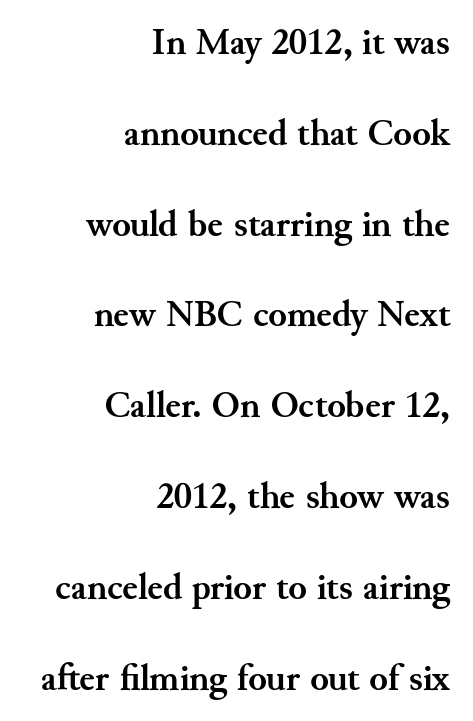
{"serif": "yes", "italic": "no", "bold": "yes", "weight": "semibold", "width": "normal", "stroke_contrast": "medium", "x_height": "small", "monospaced": "no", "underline": "no", "align": "right", "line_spacing": "loose", "line_spacing_ratio": 2.39, "letter_spacing": "normal", "letter_spacing_em": 0.0, "glyph_px": 38}
